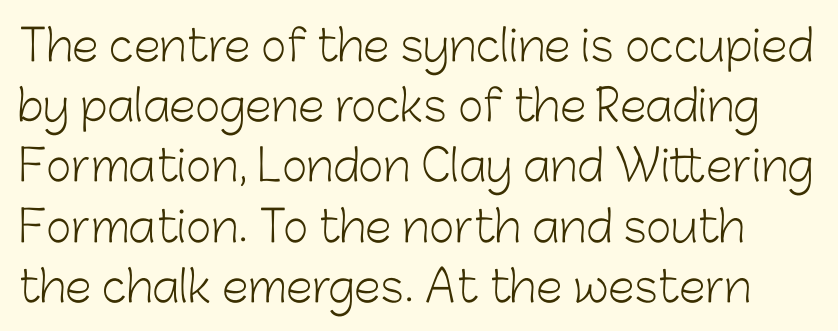
{"serif": "no", "italic": "no", "bold": "no", "weight": "light", "width": "normal", "stroke_contrast": "low", "x_height": "medium", "monospaced": "no", "underline": "no", "line_spacing": "normal", "line_spacing_ratio": 1.4, "letter_spacing": "normal", "letter_spacing_em": 0.0, "glyph_px": 43}
